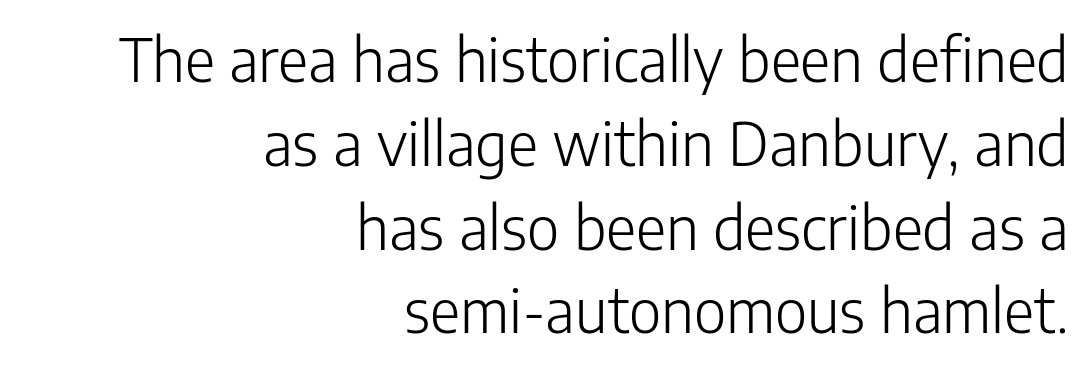
{"serif": "no", "italic": "no", "bold": "no", "weight": "light", "width": "normal", "stroke_contrast": "low", "x_height": "medium", "monospaced": "no", "underline": "no", "align": "right", "line_spacing": "normal", "line_spacing_ratio": 1.42, "letter_spacing": "normal", "letter_spacing_em": 0.0, "glyph_px": 59}
